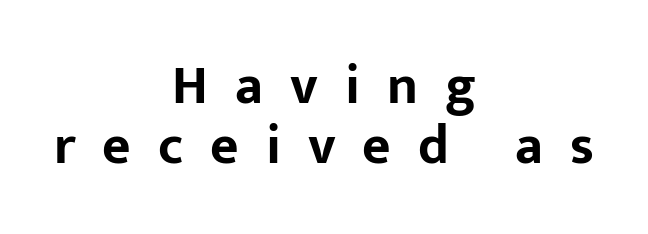
Q: Is the text bold? A: Yes.
Q: Is the text italic (slanted)? A: No, it is upright.
Q: Is the typeface a serif or a sans-serif typeface? A: Sans-serif.
Q: Is the text underlined? A: No.
Q: How is the paragraph aligned? A: Centered.
Q: Is the spacing between letters normal or unusually wide? A: Unusually wide.
Q: Is the spacing between lines tight, normal or loose? A: Tight.
Q: Width (condensed, normal, or wide)? A: Normal.
Q: Stroke contrast? A: Low.
Q: x-height? A: Medium.
Q: Monospaced? A: No.
